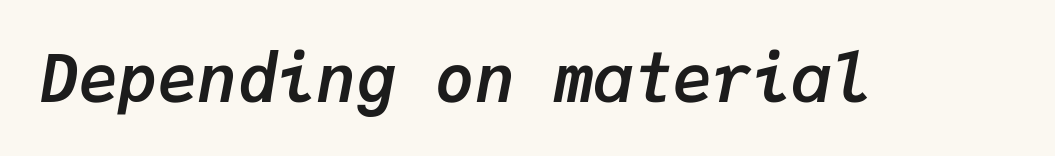
The image shows 66 px semibold type, italic (leaning right), monospaced; set normal letter spacing, not underlined; low stroke contrast and a medium x-height.
